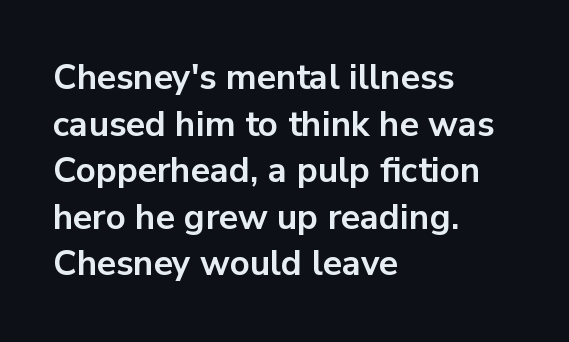
Do the characters align in a grid? No, the font is proportional. Every row of glyphs begins at an identical x-position on the left. The line-height multiplier appears to be the usual default. Descenders are the only things crossing below the line. Students, this is bold: see how much ink each stroke carries. In terms of posture, this sample is upright.
